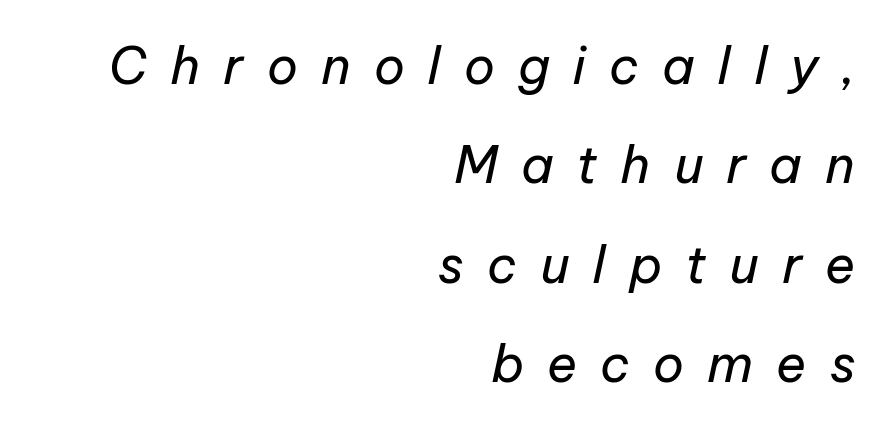
The image shows 51 px regular-weight type, italic (leaning right); set right-aligned, loose line spacing (1.95x), unusually wide letter spacing (+0.45 em), not underlined; low stroke contrast and a medium x-height.
